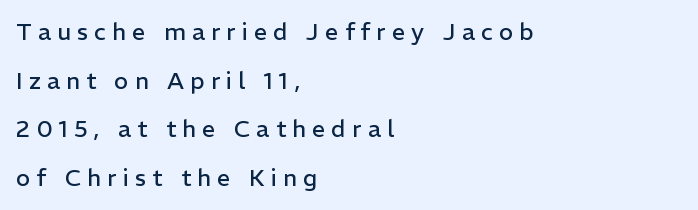
Q: Is the text bold? A: No.
Q: Is the text italic (slanted)? A: No, it is upright.
Q: Is the text underlined? A: No.
Q: How is the paragraph aligned? A: Left-aligned.
Q: Is the spacing between letters normal or unusually wide? A: Unusually wide.
Q: Is the spacing between lines tight, normal or loose? A: Loose.
